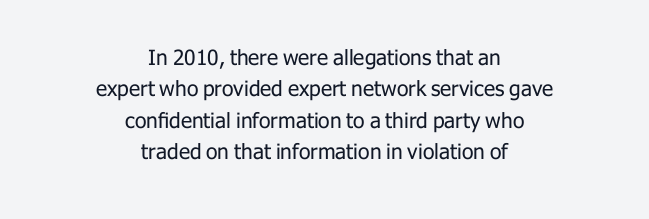
{"italic": "no", "bold": "no", "underline": "no", "align": "center", "line_spacing": "normal", "line_spacing_ratio": 1.5, "letter_spacing": "normal", "letter_spacing_em": 0.0, "glyph_px": 21}
